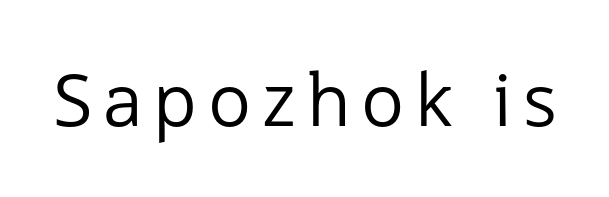
The image shows 72 px regular-weight sans-serif type, upright; set not underlined; low stroke contrast and a medium x-height.
